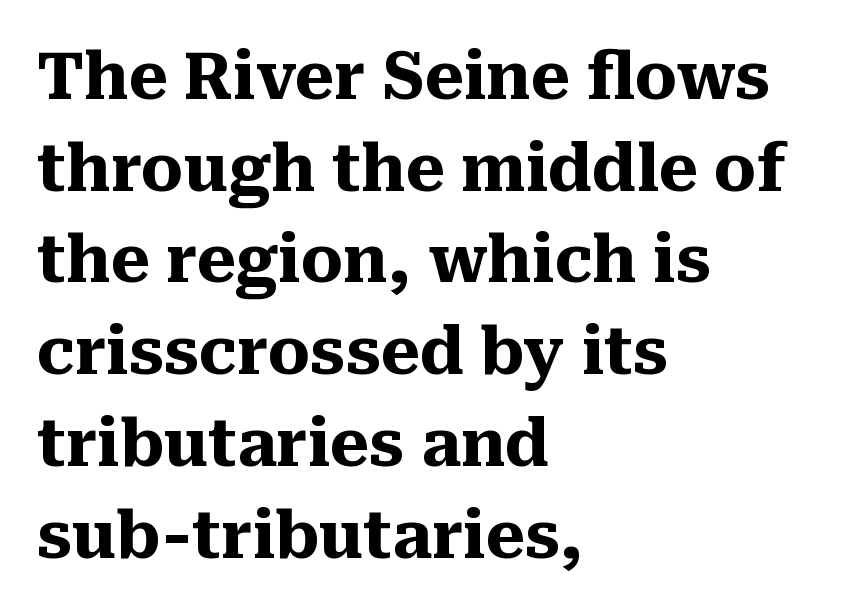
The image shows 66 px heavy serif type, upright; set left-aligned, normal line spacing (1.39x), normal letter spacing, not underlined; medium stroke contrast and a medium x-height.
